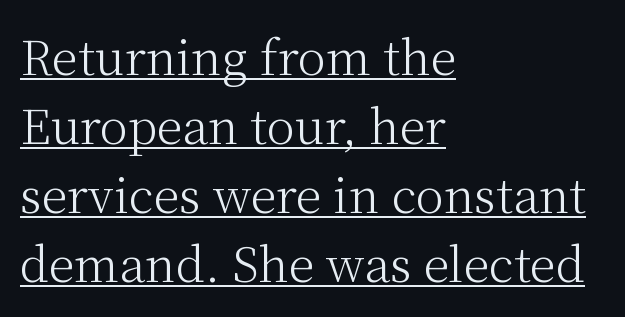
{"serif": "yes", "italic": "no", "bold": "no", "weight": "light", "width": "normal", "stroke_contrast": "medium", "x_height": "medium", "monospaced": "no", "underline": "yes", "align": "left", "line_spacing": "normal", "line_spacing_ratio": 1.47, "letter_spacing": "normal", "letter_spacing_em": 0.0, "glyph_px": 47}
